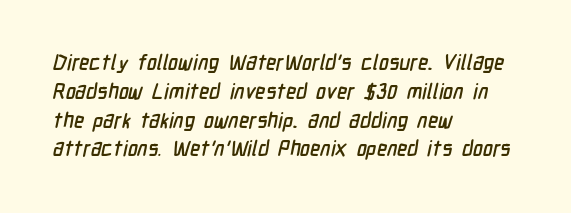
{"underline": "no", "align": "left", "line_spacing": "normal", "line_spacing_ratio": 1.37, "letter_spacing": "normal", "letter_spacing_em": 0.0, "glyph_px": 21}
